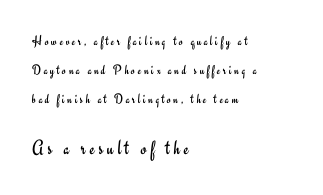
Q: Is the text bold? A: No.
Q: Is the text italic (slanted)? A: Yes.
Q: Is the text underlined? A: No.
Q: How is the paragraph aligned? A: Left-aligned.
Q: Is the spacing between lines tight, normal or loose? A: Loose.
Q: Which block of text is set in a larger size, the first (top) or the second (bottom)? A: The second (bottom) one.
